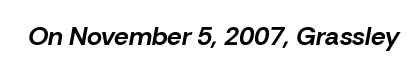
Q: Is the text bold? A: Yes.
Q: Is the text italic (slanted)? A: Yes, it leans right by about 10 degrees.
Q: Is the text underlined? A: No.
Q: Is the spacing between letters normal or unusually wide? A: Normal.
